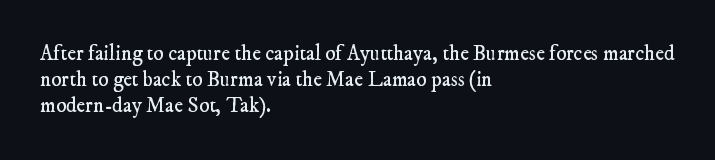
{"bold": "no", "underline": "no", "align": "left", "line_spacing_ratio": 1.23, "letter_spacing": "normal", "letter_spacing_em": 0.0, "glyph_px": 21}
